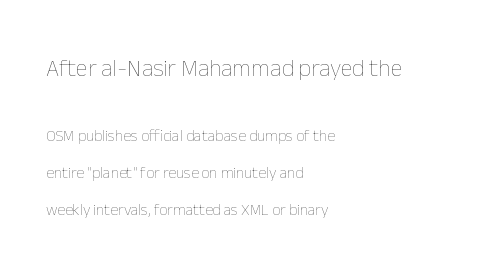
The gaps between neighbouring characters are ordinary and unremarkable. The letters stand upright; this is a roman face. The space between consecutive lines is lavish. Check under the words: just untouched page.
